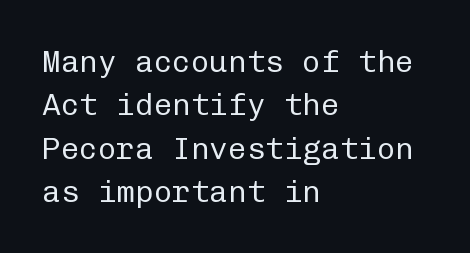
Q: Is the text bold? A: No.
Q: Is the text italic (slanted)? A: No, it is upright.
Q: Is the typeface a serif or a sans-serif typeface? A: Sans-serif.
Q: Is the text underlined? A: No.
Q: How is the paragraph aligned? A: Left-aligned.
Q: Is the spacing between letters normal or unusually wide? A: Normal.
Q: Is the spacing between lines tight, normal or loose? A: Normal.
Q: Width (condensed, normal, or wide)? A: Normal.
Q: Stroke contrast? A: Low.
Q: x-height? A: Medium.
Q: Monospaced? A: Yes.
